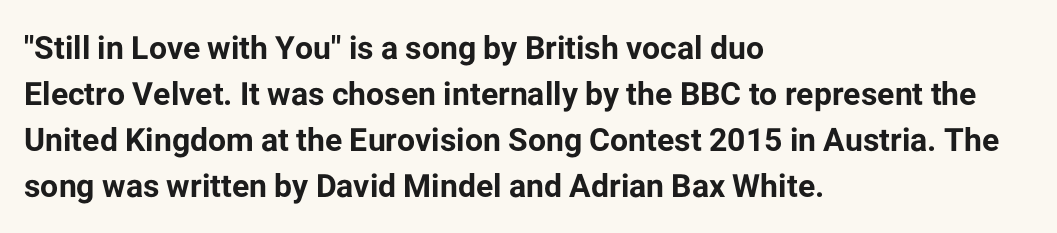
The image shows 32 px bold sans-serif type, upright; set left-aligned, normal line spacing (1.44x), normal letter spacing, not underlined; low stroke contrast and a medium x-height.
